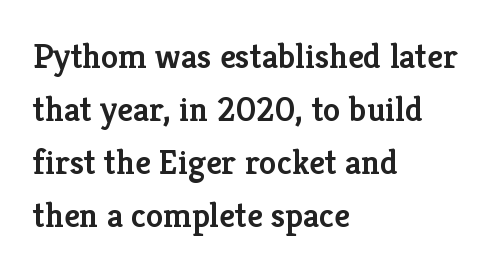
The image shows 35 px semibold serif type, upright; set left-aligned, normal line spacing (1.51x), normal letter spacing, not underlined; low stroke contrast and a medium x-height.
